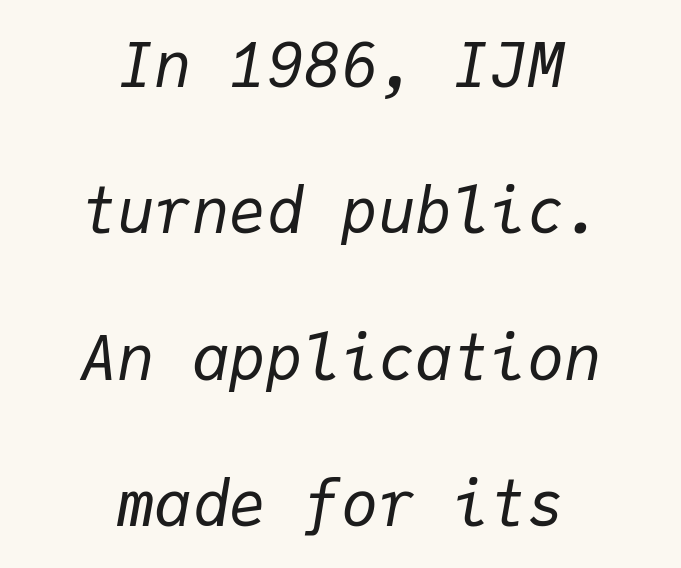
A great deal of white space separates one row of letters from the next. Looks like terminal output: every glyph gets an equal slot. The passage is arranged like a title page — every line centered. Each row of text sits above clean, open space. These lines were composed using italics.
